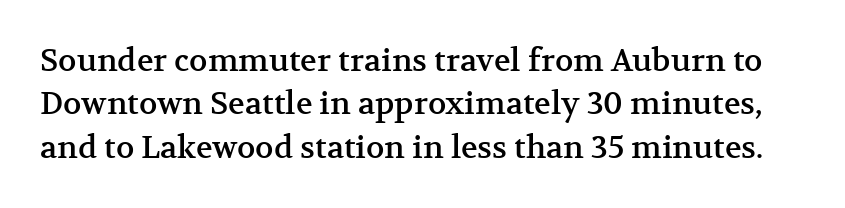
{"serif": "yes", "italic": "no", "width": "normal", "stroke_contrast": "medium", "x_height": "medium", "monospaced": "no", "underline": "no", "line_spacing": "normal", "line_spacing_ratio": 1.4, "letter_spacing": "normal", "letter_spacing_em": 0.0, "glyph_px": 31}
